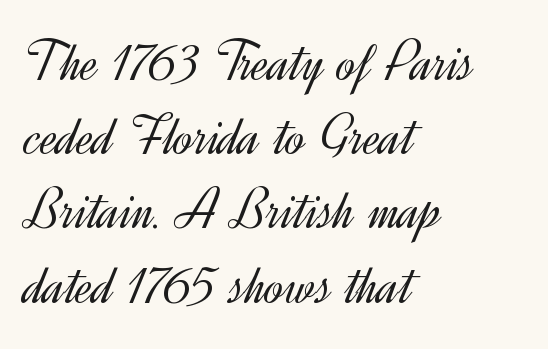
Q: Is the text bold? A: No.
Q: Is the text italic (slanted)? A: Yes.
Q: Is the typeface a serif or a sans-serif typeface? A: Sans-serif.
Q: Is the text underlined? A: No.
Q: How is the paragraph aligned? A: Left-aligned.
Q: Is the spacing between letters normal or unusually wide? A: Normal.
Q: Is the spacing between lines tight, normal or loose? A: Normal.
Q: Width (condensed, normal, or wide)? A: Normal.
Q: x-height? A: Small.
Q: Monospaced? A: No.
